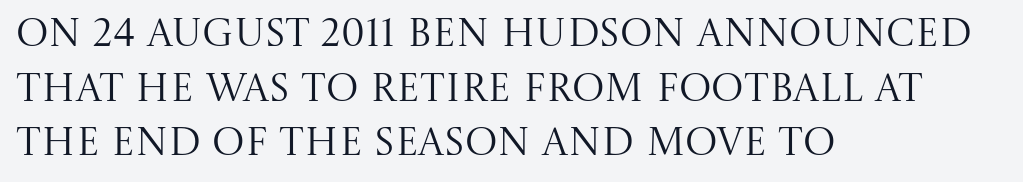
Q: Is the text bold? A: No.
Q: Is the text italic (slanted)? A: No, it is upright.
Q: Is the typeface a serif or a sans-serif typeface? A: Serif.
Q: Is the text underlined? A: No.
Q: How is the paragraph aligned? A: Left-aligned.
Q: Is the spacing between letters normal or unusually wide? A: Normal.
Q: Is the spacing between lines tight, normal or loose? A: Normal.
Q: Width (condensed, normal, or wide)? A: Normal.
Q: Stroke contrast? A: Medium.
Q: x-height? A: Large.
Q: Monospaced? A: No.
